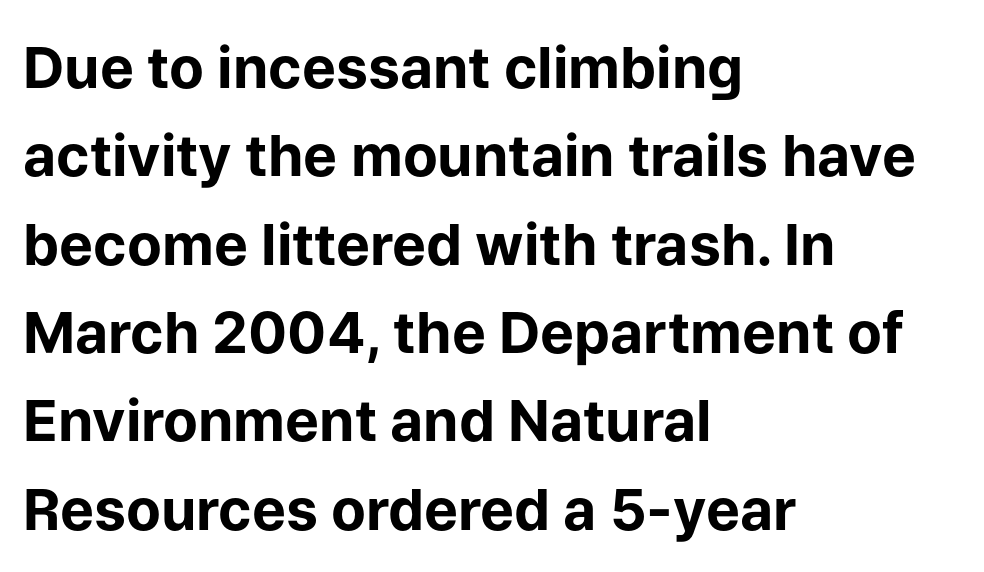
Q: Is the text bold? A: Yes.
Q: Is the text italic (slanted)? A: No, it is upright.
Q: Is the typeface a serif or a sans-serif typeface? A: Sans-serif.
Q: Is the text underlined? A: No.
Q: How is the paragraph aligned? A: Left-aligned.
Q: Is the spacing between letters normal or unusually wide? A: Normal.
Q: Is the spacing between lines tight, normal or loose? A: Normal.
Q: Width (condensed, normal, or wide)? A: Normal.
Q: Stroke contrast? A: Low.
Q: x-height? A: Medium.
Q: Monospaced? A: No.
